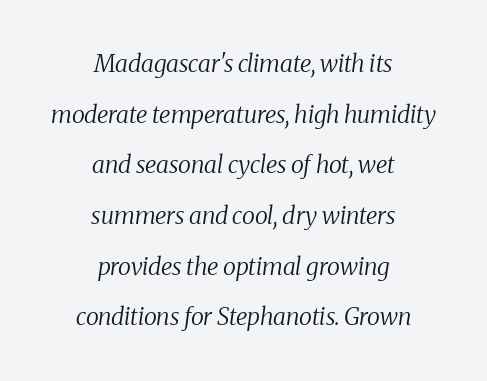
An italicized treatment has been applied to the whole sample. Inter-character spacing is left at the font's built-in metrics. Just letters on the line, the space beneath them empty. The vertical gap from one line to the next is large. This rendering uses center alignment, leaving both contours irregular but symmetric. No chunkiness to these letters — they're not bold.
